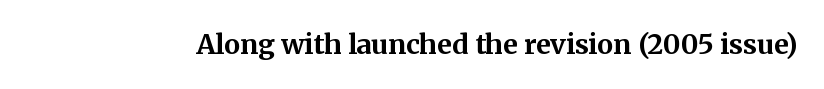
{"italic": "no", "bold": "yes", "underline": "no", "letter_spacing": "normal", "letter_spacing_em": 0.0, "glyph_px": 27}
